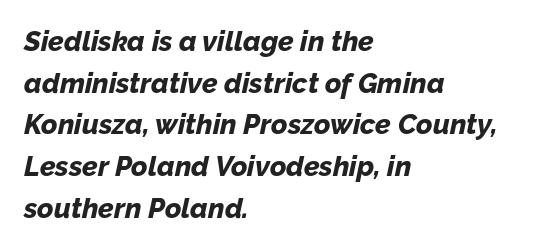
{"italic": "yes", "lean": "right", "slant_degrees": 12, "bold": "yes", "weight": "bold", "width": "normal", "stroke_contrast": "low", "x_height": "medium", "monospaced": "no", "underline": "no", "align": "left", "line_spacing": "normal", "line_spacing_ratio": 1.49, "letter_spacing": "normal", "letter_spacing_em": 0.0, "glyph_px": 28}
